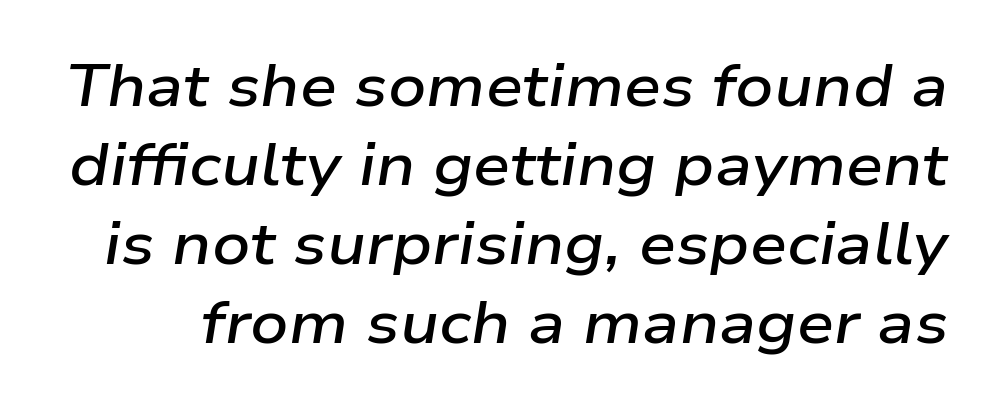
The letters sit at their default tracking, neither squeezed nor spread. One glance says typical: line gaps are just what's usual. The face used here is a semibold: visibly heavier than regular, lighter than bold. Emphasis-style slanted type is in use. A clean baseline with only descenders dipping below it. Do the characters align in a grid? No, the font is proportional.
